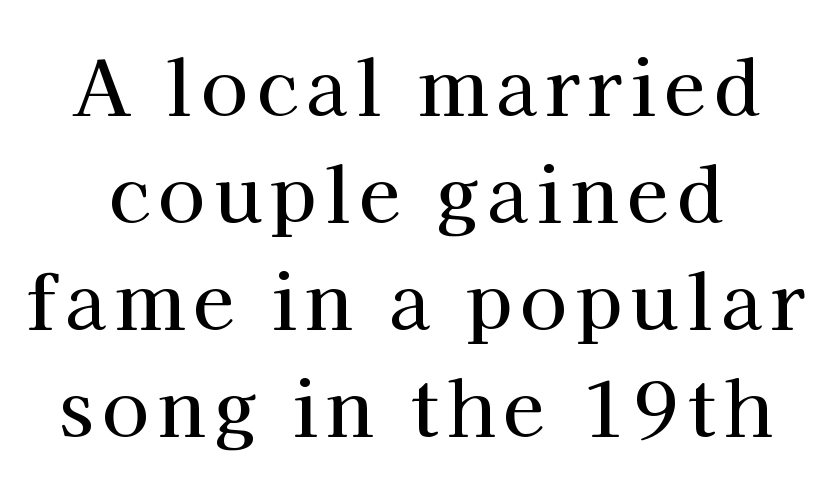
Q: Is the text italic (slanted)? A: No, it is upright.
Q: Is the typeface a serif or a sans-serif typeface? A: Serif.
Q: Is the text underlined? A: No.
Q: Is the spacing between lines tight, normal or loose? A: Normal.
Q: Width (condensed, normal, or wide)? A: Normal.
Q: Stroke contrast? A: High.
Q: x-height? A: Medium.
Q: Monospaced? A: No.
